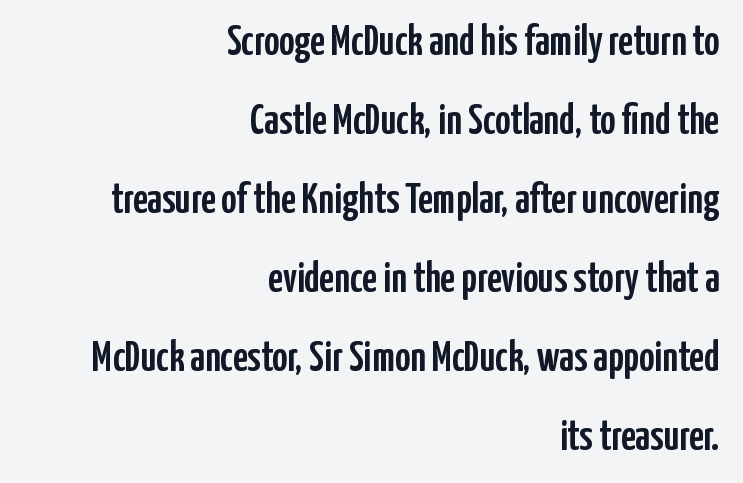
Rule under the text: the space is simply empty. Letterform terminals end flat and unadorned throughout the passage. Each letter keeps its own natural width here, so spacing adapts to shape. This sample uses plain, unmodified letter spacing. Typeset ragged left — the right edge is the straight one.
